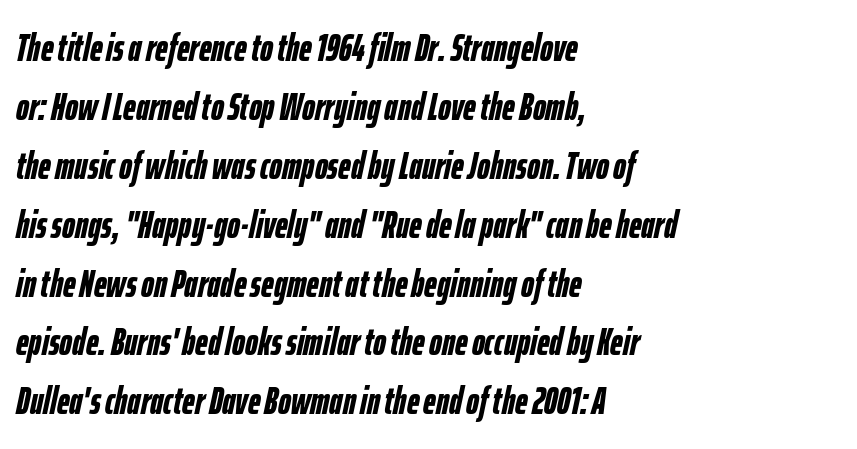
A student would call this left alignment; a typographer would say flush left, rag right. Standard letterfit; no display-style spreading of the glyphs. In terms of leading, this rendering sits right in the middle. Looks like regular typesetting: each glyph gets only the width it needs. Descenders are the only things crossing below the line.
